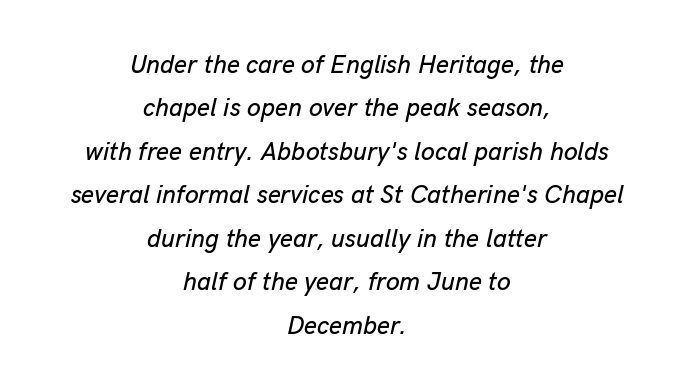
Q: Is the text italic (slanted)? A: Yes, it leans right by about 13 degrees.
Q: Is the text underlined? A: No.
Q: How is the paragraph aligned? A: Centered.
Q: Is the spacing between letters normal or unusually wide? A: Normal.
